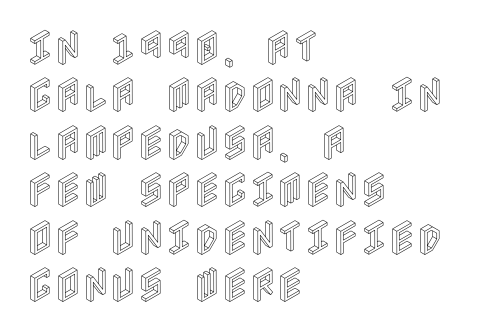
{"italic": "no", "width": "condensed", "x_height": "large", "underline": "no", "align": "left", "line_spacing": "normal", "line_spacing_ratio": 1.25, "letter_spacing": "normal", "letter_spacing_em": 0.0, "glyph_px": 38}
